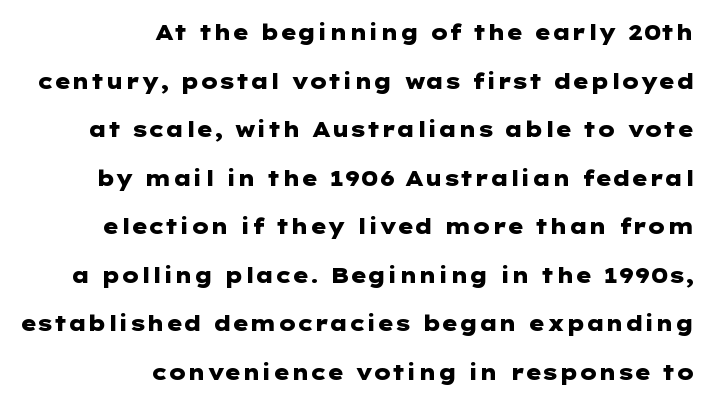
The letterforms sit shoulder to shoulder at normal distance. Has an underline been added? It has not. Every row of glyphs terminates at an identical x-position on the right. The space between consecutive lines is lavish. Posture: upright roman.
